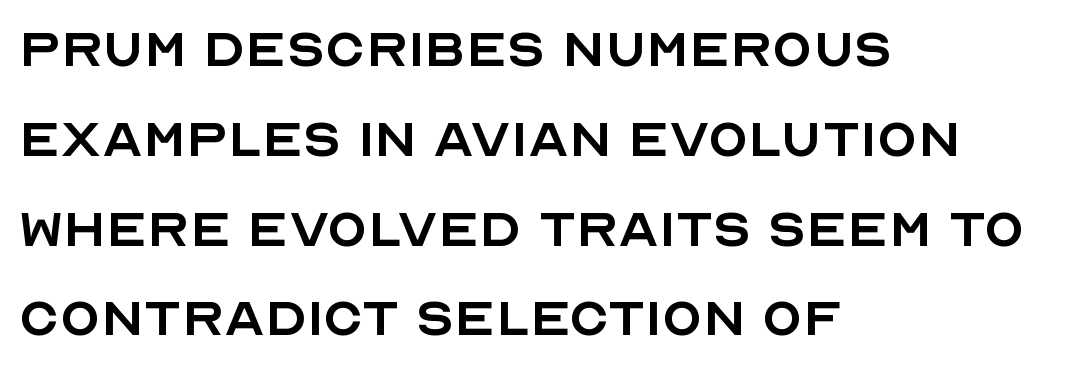
{"serif": "no", "italic": "no", "bold": "no", "weight": "regular", "width": "normal", "x_height": "large", "monospaced": "no", "underline": "no", "align": "left", "line_spacing": "normal", "line_spacing_ratio": 1.36, "letter_spacing": "normal", "letter_spacing_em": 0.0, "glyph_px": 66}
